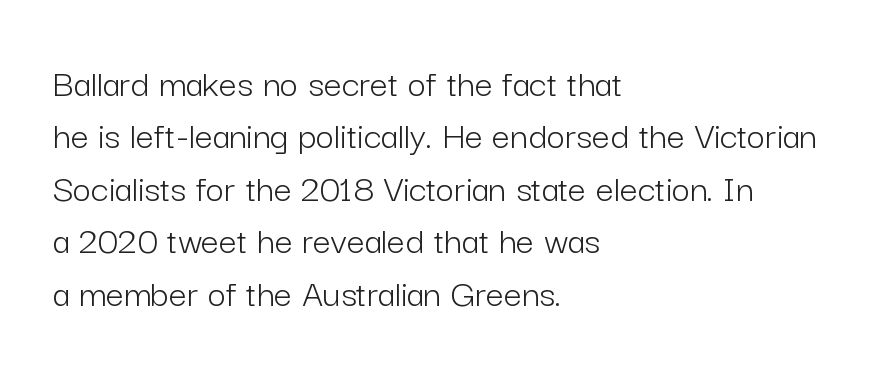
Is the block centered? No — it sits flush against the left margin. Varying glyph widths throughout — classic text-font behaviour. Counters stay open thanks to moderate or lighter strokes. Regular leading. No extra tracking has been applied to these lines.
